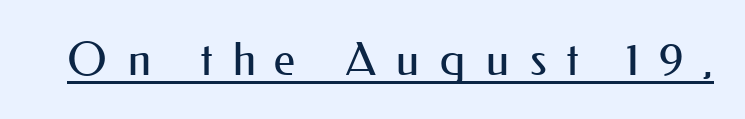
Q: Is the text bold? A: No.
Q: Is the text italic (slanted)? A: No, it is upright.
Q: Is the typeface a serif or a sans-serif typeface? A: Sans-serif.
Q: Is the text underlined? A: Yes.
Q: Is the spacing between letters normal or unusually wide? A: Unusually wide.
Q: Width (condensed, normal, or wide)? A: Normal.
Q: Stroke contrast? A: Medium.
Q: x-height? A: Small.
Q: Monospaced? A: No.
